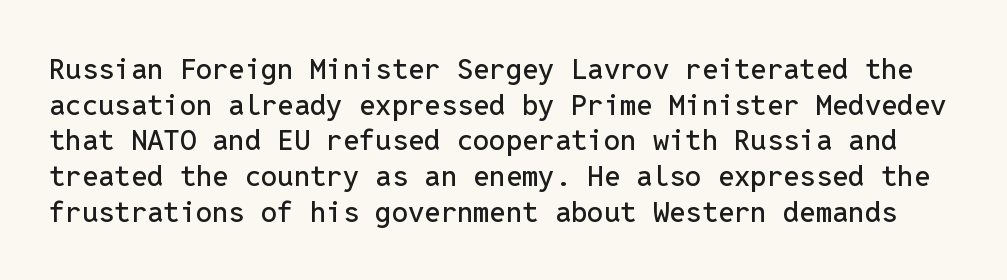
The zone under the glyphs is completely vacant. A typesetter would mark this as roman, not italic. What kind of face is this? One without serifs — a sans. Caption: standard tracking, unaltered. This sample has the even, mechanical cadence of fixed-width lettering.
